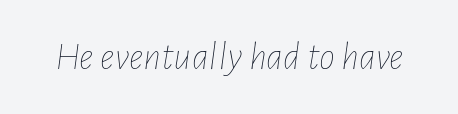
The image shows 40 px thin, condensed type, italic (leaning right); set normal letter spacing, not underlined; low stroke contrast and a medium x-height.
